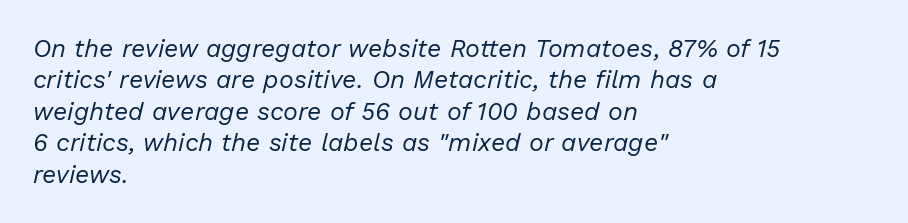
The image shows 25 px text type, italic (leaning right); set left-aligned, normal line spacing (1.26x), normal letter spacing, not underlined.
